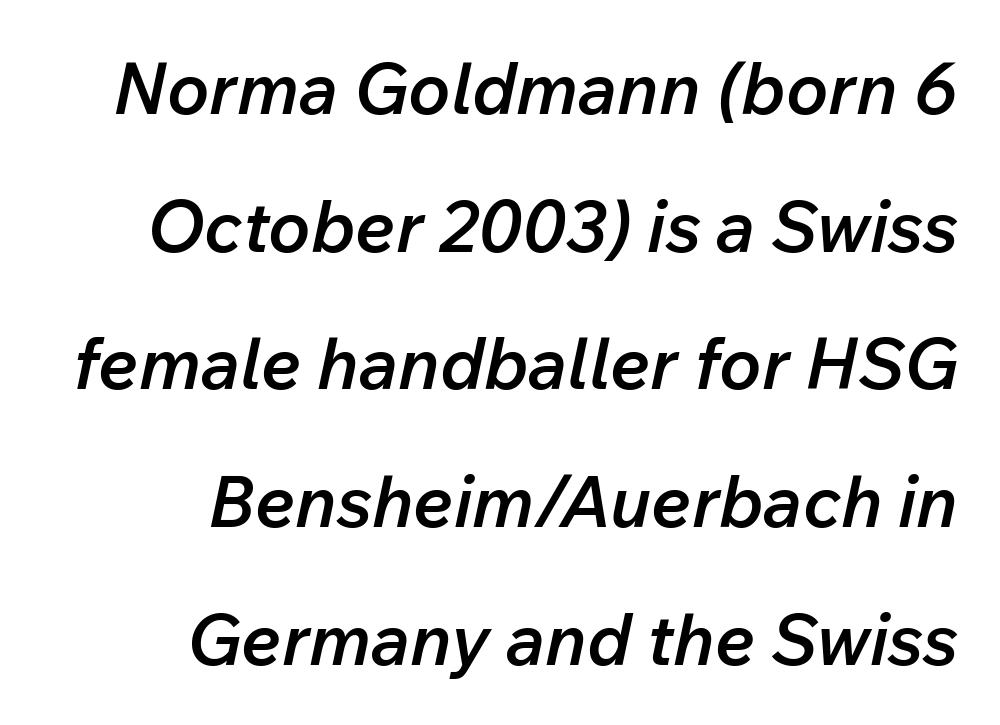
{"italic": "yes", "lean": "right", "slant_degrees": 12, "bold": "semi", "weight": "semibold", "width": "normal", "stroke_contrast": "low", "x_height": "medium", "monospaced": "no", "underline": "no", "align": "right", "line_spacing": "loose", "line_spacing_ratio": 1.94, "letter_spacing": "normal", "letter_spacing_em": 0.0, "glyph_px": 71}
